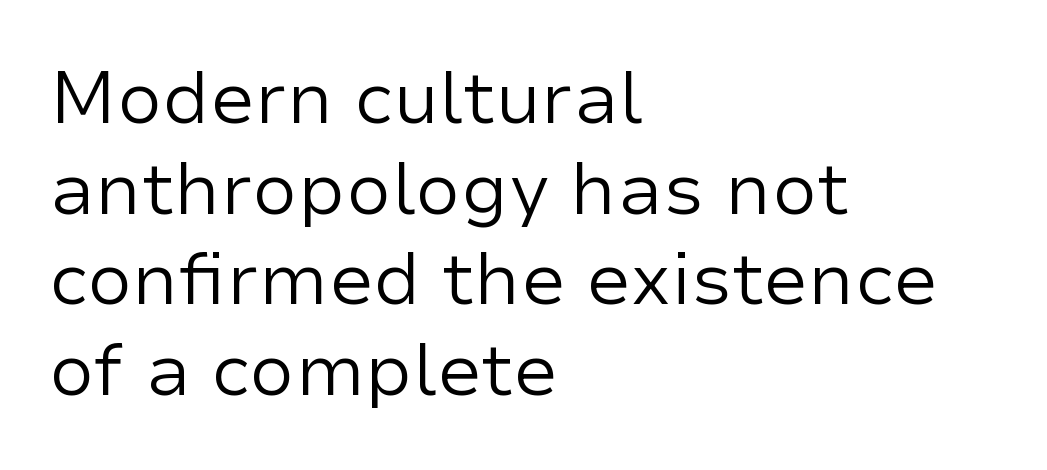
The rag falls on the right side of this text block. The passage shown is typeset with a sans-serif family. If you drew a line through each stem, it would be perfectly vertical. A typesetter would call this proportional, since set widths differ per character. Stroke mass is kept to a normal reading level or below.
